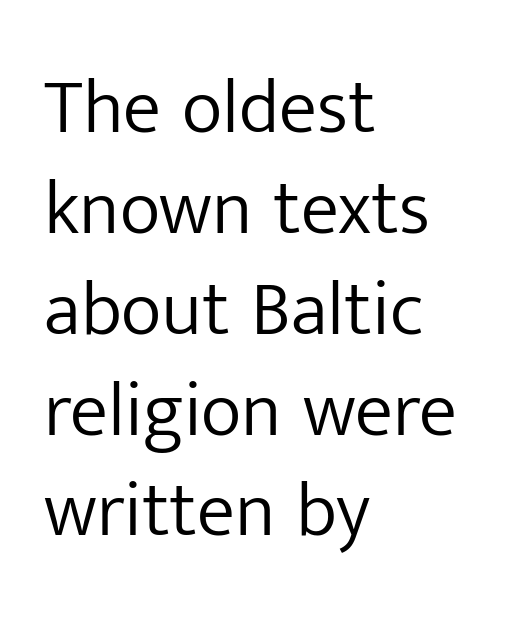
Whoever set this chose a conventional vertical rhythm. Which margin do the lines hug? The left one — the right edge is uneven. These lines were composed using upright roman letters. Just letters on the line, the space beneath them empty.
